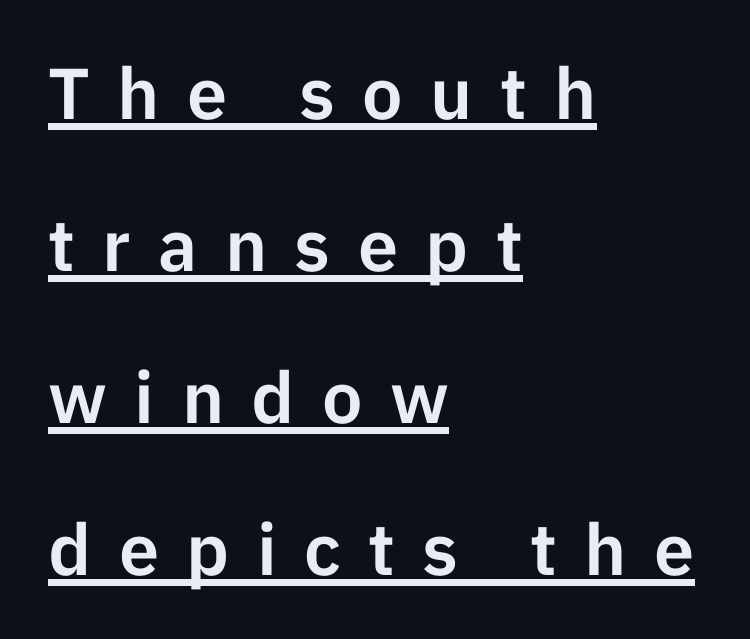
Q: Is the text italic (slanted)? A: No, it is upright.
Q: Is the typeface a serif or a sans-serif typeface? A: Sans-serif.
Q: Is the text underlined? A: Yes.
Q: How is the paragraph aligned? A: Left-aligned.
Q: Is the spacing between letters normal or unusually wide? A: Unusually wide.
Q: Is the spacing between lines tight, normal or loose? A: Loose.
Q: Width (condensed, normal, or wide)? A: Normal.
Q: Stroke contrast? A: Low.
Q: x-height? A: Medium.
Q: Monospaced? A: No.
